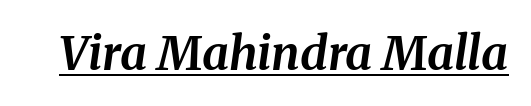
{"italic": "yes", "lean": "right", "slant_degrees": 8, "bold": "yes", "weight": "bold", "width": "normal", "stroke_contrast": "medium", "x_height": "medium", "monospaced": "no", "underline": "yes", "letter_spacing": "normal", "letter_spacing_em": 0.0, "glyph_px": 47}
